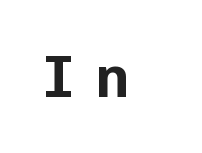
Q: Is the text italic (slanted)? A: No, it is upright.
Q: Is the typeface a serif or a sans-serif typeface? A: Sans-serif.
Q: Is the text underlined? A: No.
Q: How is the paragraph aligned? A: Left-aligned.
Q: Is the spacing between letters normal or unusually wide? A: Unusually wide.
Q: Width (condensed, normal, or wide)? A: Normal.
Q: Stroke contrast? A: Low.
Q: x-height? A: Medium.
Q: Monospaced? A: Yes.
